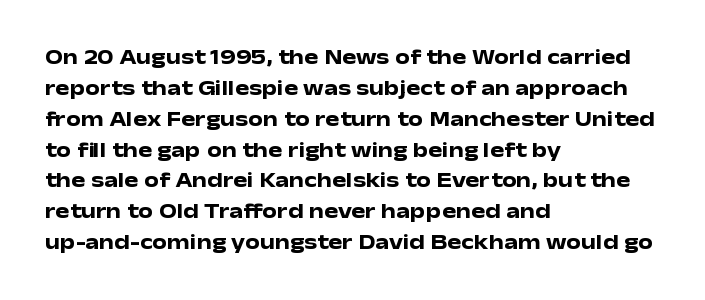
Q: Is the text bold? A: Yes.
Q: Is the text italic (slanted)? A: No, it is upright.
Q: Is the text underlined? A: No.
Q: How is the paragraph aligned? A: Left-aligned.
Q: Is the spacing between letters normal or unusually wide? A: Normal.
Q: Is the spacing between lines tight, normal or loose? A: Normal.
